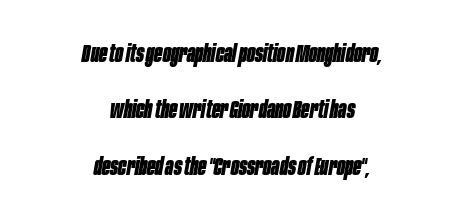
The image shows 24 px bold type, italic (leaning right); set centered, loose line spacing (2.35x), normal letter spacing, not underlined.
